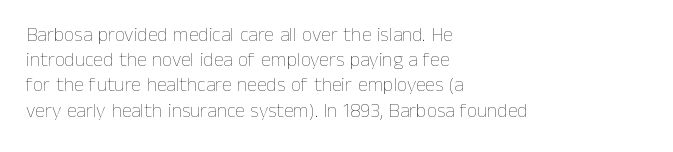
The image shows 20 px text type, upright; set left-aligned, normal line spacing (1.26x), normal letter spacing, not underlined.
